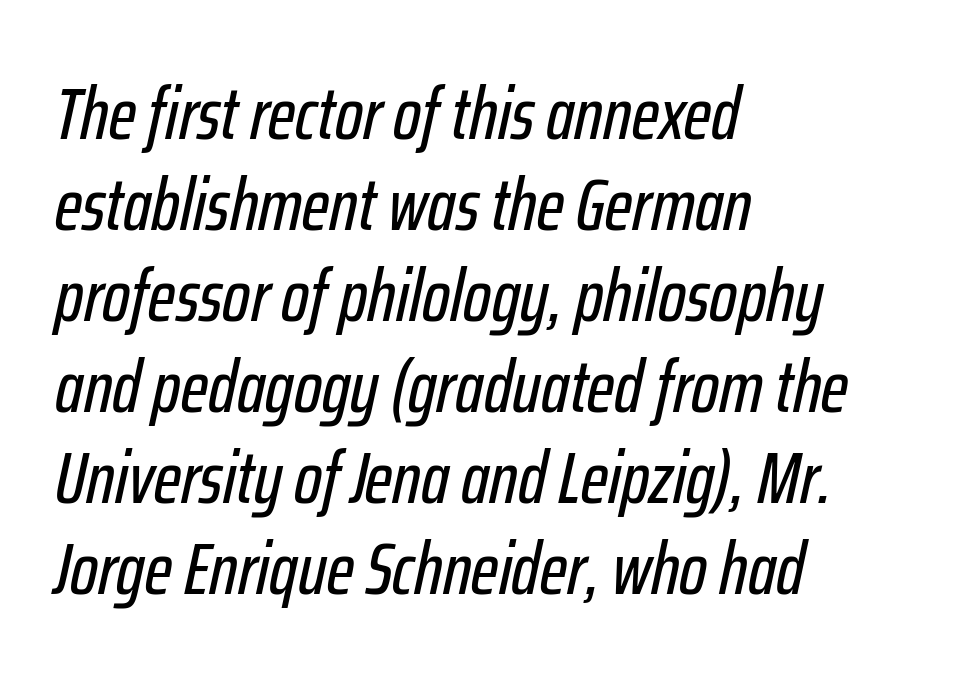
Tracking value appears to be zero — textbook default spacing. Proportional: the letters do not fall into vertical columns. Does the copy run flush right? No — it runs flush left. Style check: oblique. Glance below the letters and you will spot only blank space.
